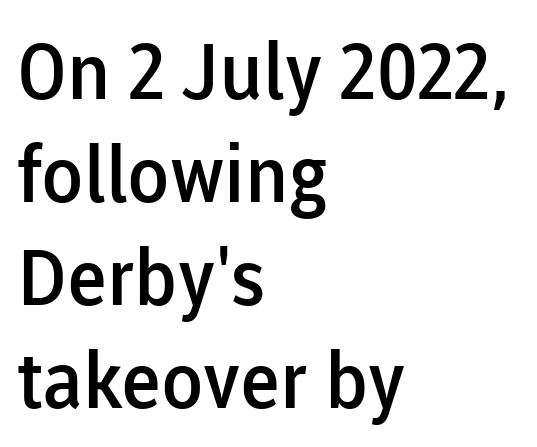
{"serif": "no", "italic": "no", "bold": "semi", "weight": "semibold", "width": "normal", "stroke_contrast": "low", "x_height": "medium", "monospaced": "no", "underline": "no", "align": "left", "line_spacing": "normal", "line_spacing_ratio": 1.32, "letter_spacing": "normal", "letter_spacing_em": 0.0, "glyph_px": 78}
